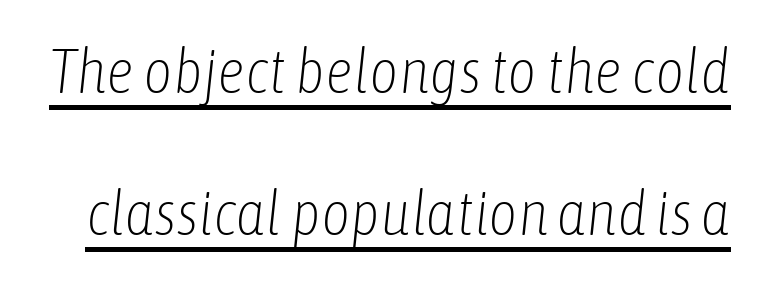
Summary of weight: not heavy and not bold. Nothing unusual about the tracking: characters are spaced as the font intends. In terms of leading, this rendering errs on the spacious side. The string is rendered with underlining switched on. It's the slanting kind of type. Proportional: the letters do not fall into vertical columns.
